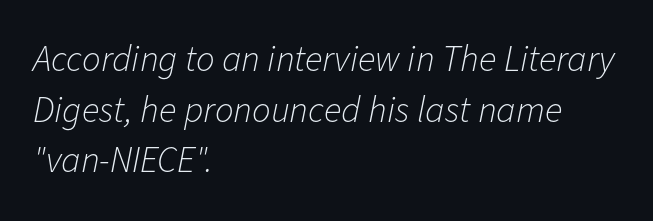
The image shows 37 px light type, italic (leaning right); set left-aligned, normal line spacing (1.37x), normal letter spacing, not underlined; low stroke contrast and a medium x-height.
